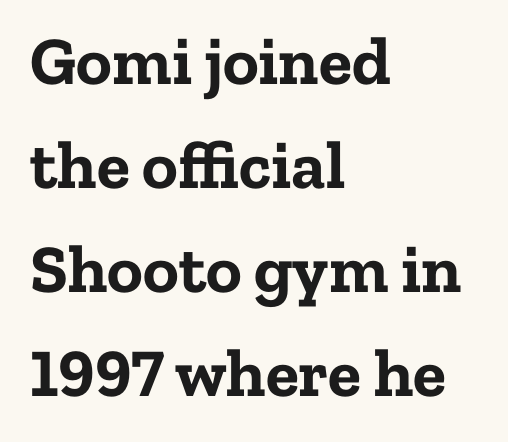
A typesetter would call this proportional, since set widths differ per character. Vertical spacing — default. The line texture is even and compact thanks to regular tracking. Old-style or modern, the face here clearly has serifs. The paragraph has a hard left edge and a soft right edge.
